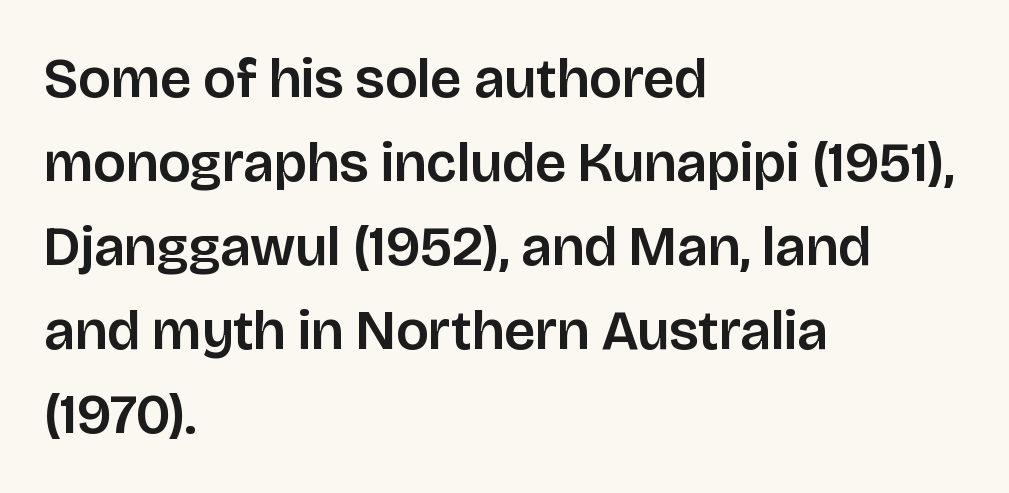
Q: Is the text italic (slanted)? A: No, it is upright.
Q: Is the typeface a serif or a sans-serif typeface? A: Sans-serif.
Q: Is the text underlined? A: No.
Q: How is the paragraph aligned? A: Left-aligned.
Q: Is the spacing between letters normal or unusually wide? A: Normal.
Q: Is the spacing between lines tight, normal or loose? A: Normal.
Q: Width (condensed, normal, or wide)? A: Normal.
Q: Stroke contrast? A: Low.
Q: x-height? A: Large.
Q: Monospaced? A: No.
